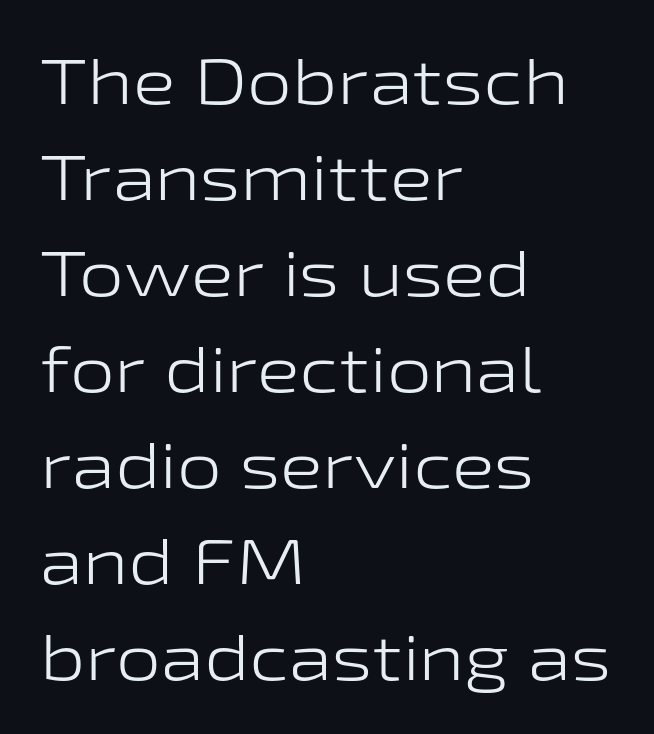
Type without underlining. To sum up the face: it is a sans, with no serifs. Nothing heavy about these letters — not bold at all. Caption: multi-line text, flush left, ragged right.
